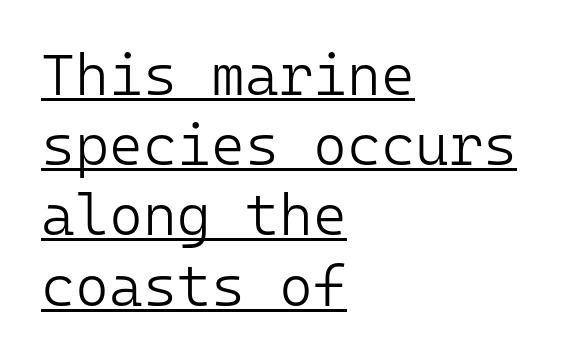
The image shows 58 px light sans-serif type, upright, monospaced; set left-aligned, line spacing 1.21x, normal letter spacing, underlined; low stroke contrast and a medium x-height.
